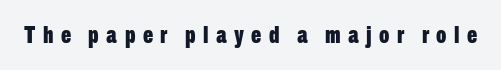
Q: Is the text bold? A: Yes.
Q: Is the text italic (slanted)? A: No, it is upright.
Q: Is the text underlined? A: No.
Q: Is the spacing between letters normal or unusually wide? A: Unusually wide.
